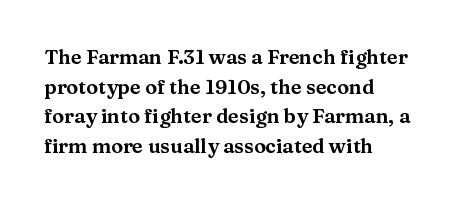
{"italic": "no", "underline": "no", "align": "left", "line_spacing": "normal", "line_spacing_ratio": 1.48, "letter_spacing": "normal", "letter_spacing_em": 0.0, "glyph_px": 20}
